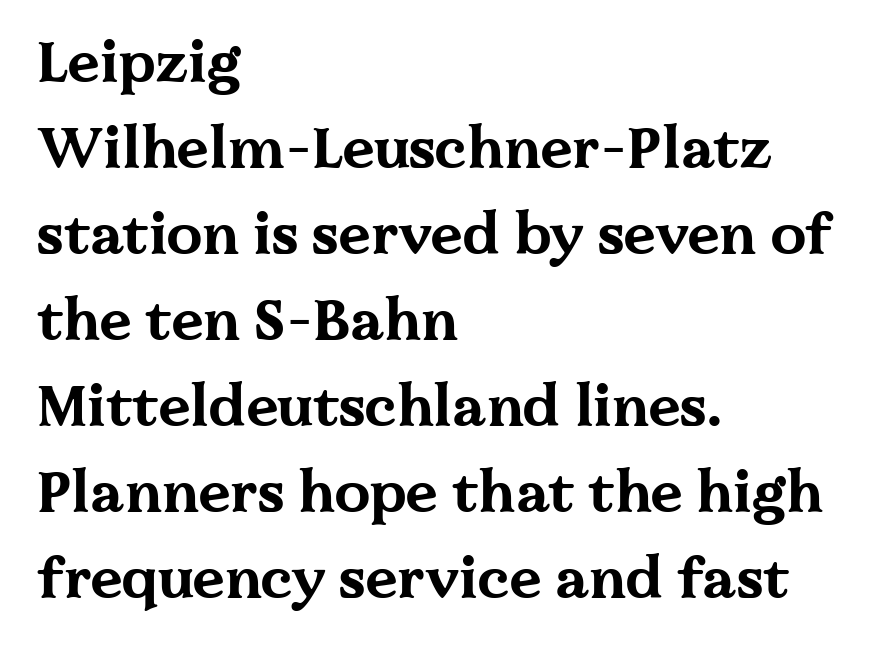
This sample uses an upright cut, with every glyph sitting square on the baseline. Each letter keeps its own natural width here, so spacing adapts to shape. Check the space under the baseline: it is left empty. The type family on display is of the serif kind. The font is running at its bold setting.
